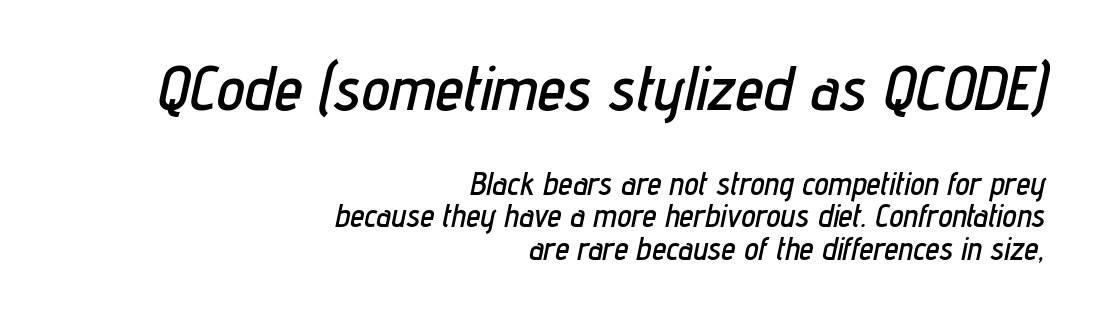
The image shows 63 px condensed type, italic (leaning right); set right-aligned, tight line spacing (1.02x), normal letter spacing, not underlined; the first (top) block is 1.97x larger; low stroke contrast and a medium x-height.
